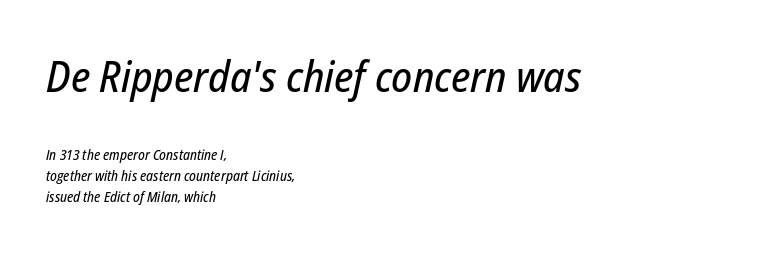
The image shows 43 px condensed type, italic (leaning right); set left-aligned, normal line spacing (1.5x), normal letter spacing, not underlined; the first (top) block is 3.07x larger; low stroke contrast and a medium x-height.
